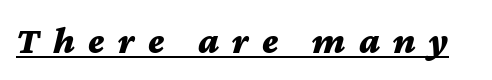
You could only call the tracking loose — the letters float apart. The specimen reads as italic at a glance. Chunky letters — that's bold for sure. Glance below the letters and you will spot a drawn line. Note the varied advance widths — an 'i' is clearly narrower than an 'm'.
